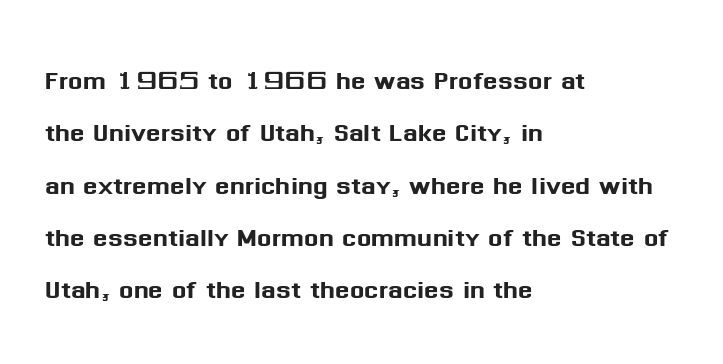
The image shows 34 px sans-serif type, upright; set left-aligned, normal line spacing (1.54x), normal letter spacing, not underlined; medium stroke contrast and a medium x-height.
